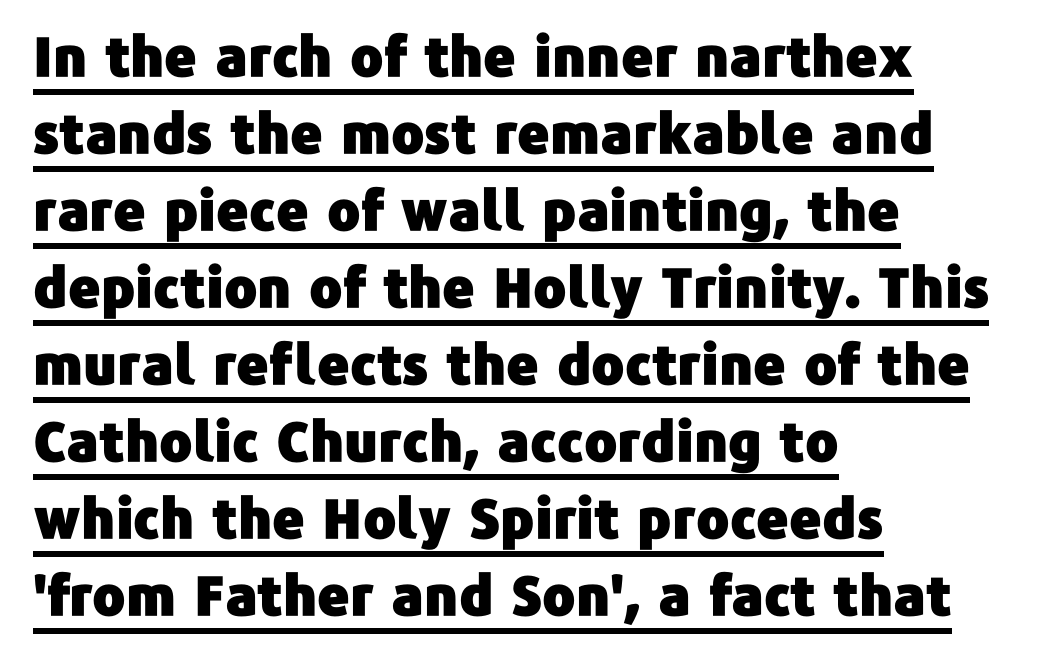
{"serif": "no", "italic": "no", "width": "normal", "stroke_contrast": "low", "x_height": "medium", "monospaced": "no", "underline": "yes", "align": "left", "line_spacing": "normal", "line_spacing_ratio": 1.4, "letter_spacing": "normal", "letter_spacing_em": 0.0, "glyph_px": 55}
